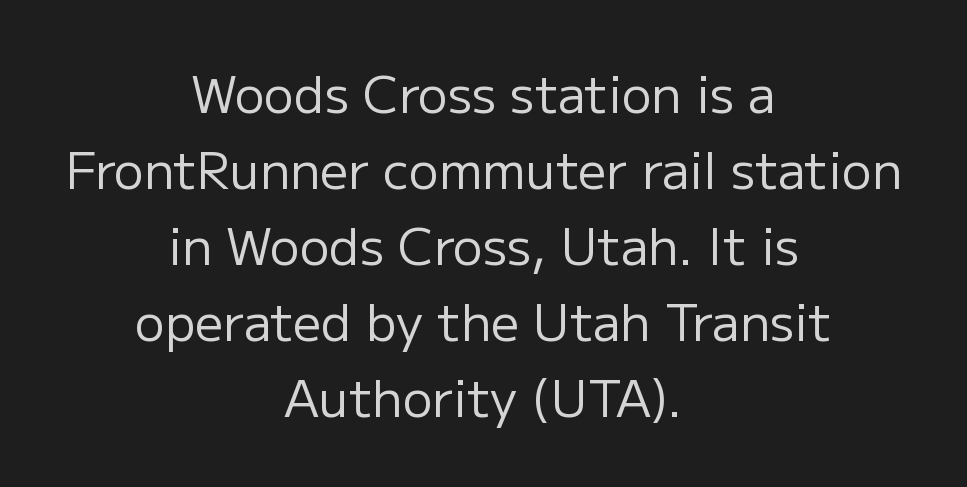
Q: Is the text bold? A: No.
Q: Is the text italic (slanted)? A: No, it is upright.
Q: Is the typeface a serif or a sans-serif typeface? A: Sans-serif.
Q: Is the text underlined? A: No.
Q: How is the paragraph aligned? A: Centered.
Q: Is the spacing between letters normal or unusually wide? A: Normal.
Q: Is the spacing between lines tight, normal or loose? A: Normal.
Q: Width (condensed, normal, or wide)? A: Normal.
Q: Stroke contrast? A: Low.
Q: x-height? A: Medium.
Q: Monospaced? A: No.
